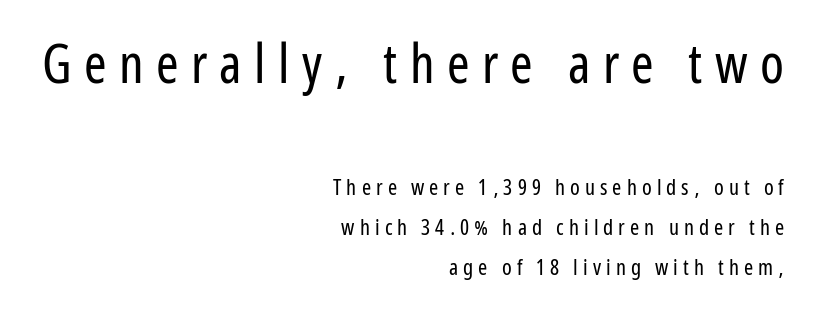
{"serif": "no", "italic": "no", "bold": "no", "weight": "regular", "width": "condensed", "stroke_contrast": "low", "x_height": "medium", "monospaced": "no", "underline": "no", "align": "right", "line_spacing_ratio": 1.81, "letter_spacing": "wide", "letter_spacing_em": 0.23, "larger_block": "first", "size_ratio": 2.45, "glyph_px": 54}
